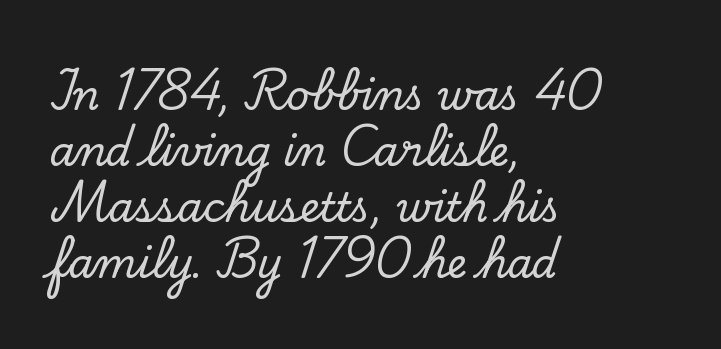
Has an underline been added? It has not. Observe the serifs anchoring each vertical stroke in this sample. Whoever set this chose a conventional vertical rhythm. Short and long lines alike share a common starting point at left. The passage shown is typed in a proportional face where columns would drift.
